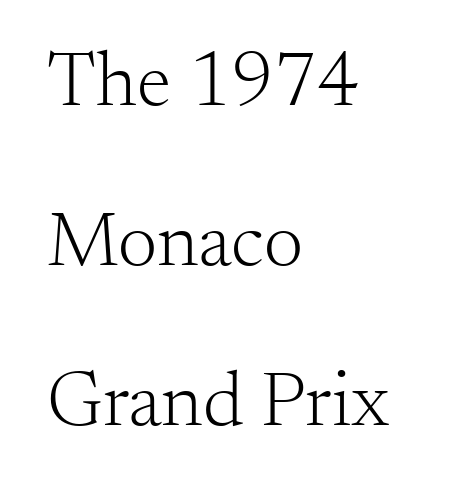
The image shows 78 px light serif type, upright; set left-aligned, loose line spacing (2.05x), normal letter spacing, not underlined; medium stroke contrast and a small x-height.
